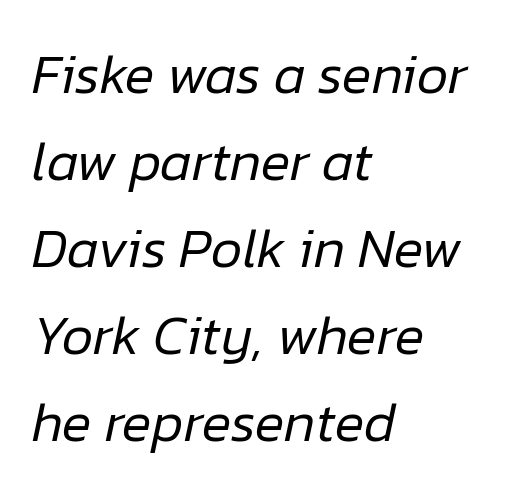
The image shows 55 px regular-weight type, italic (leaning right); set left-aligned, normal line spacing (1.58x), normal letter spacing, not underlined; low stroke contrast and a medium x-height.
